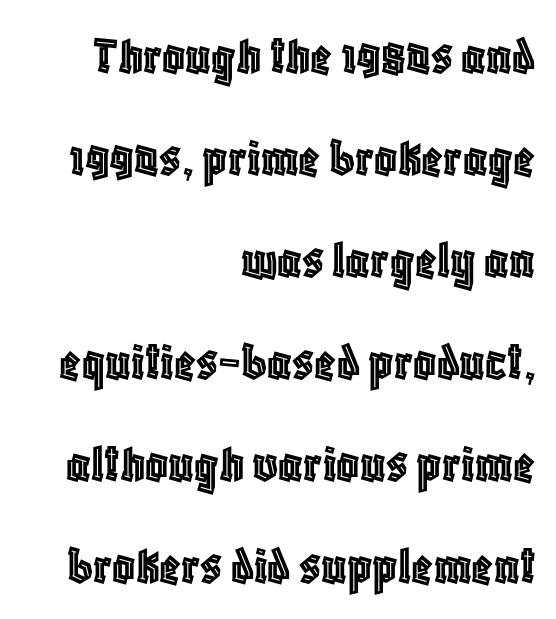
{"italic": "no", "width": "condensed", "x_height": "large", "monospaced": "no", "underline": "no", "align": "right", "line_spacing_ratio": 1.82, "letter_spacing": "normal", "letter_spacing_em": 0.0, "glyph_px": 56}
